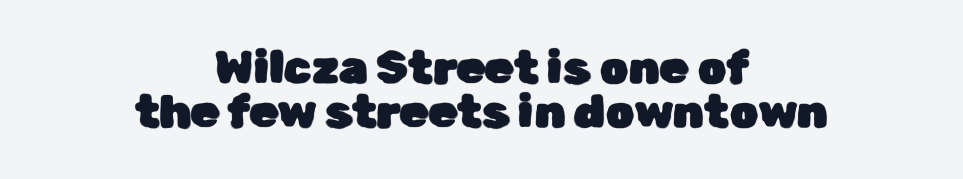
The image shows 46 px sans-serif type, upright; set centered, tight line spacing (0.96x), normal letter spacing, not underlined; low stroke contrast and a medium x-height.
